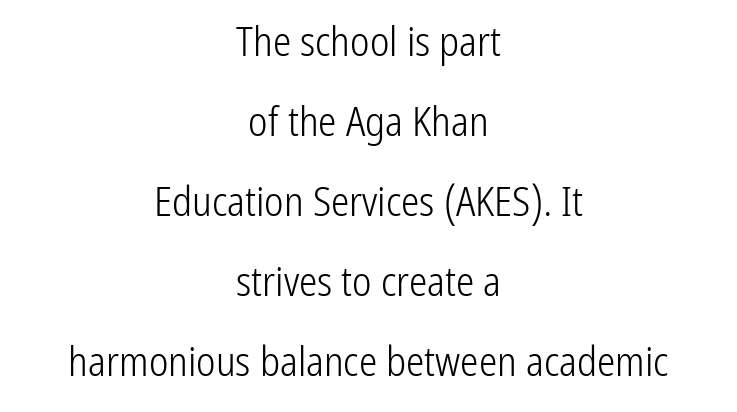
The image shows 41 px light, condensed sans-serif type, upright; set centered, loose line spacing (1.95x), normal letter spacing, not underlined; low stroke contrast and a medium x-height.
